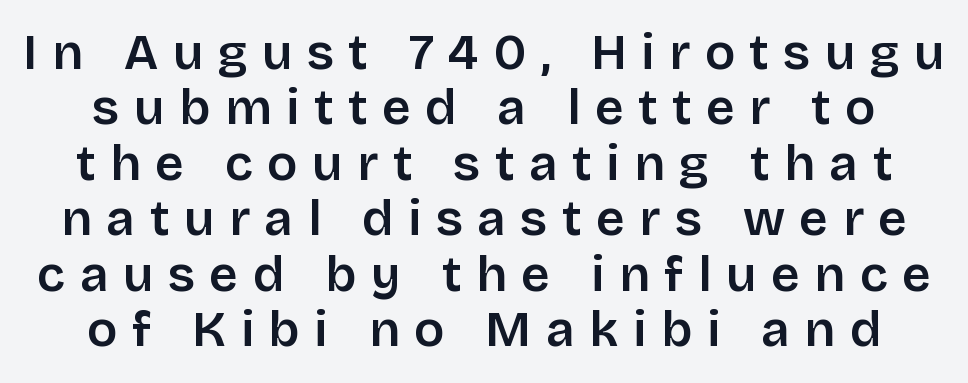
The rendering shows plain stroke endings on the letterforms — a sans-serif design. Slightly chunky letters — semibold, I'd say, not full bold. Note the varied advance widths — an 'i' is clearly narrower than an 'm'. The string is rendered with underlining switched off. Successive baselines arrive quickly, one right under another. The lettering holds an erect, upright posture throughout.
